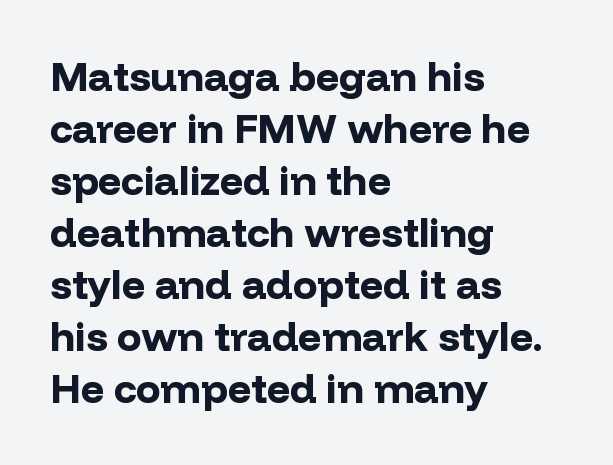
Q: Is the text bold? A: Yes.
Q: Is the text italic (slanted)? A: No, it is upright.
Q: Is the typeface a serif or a sans-serif typeface? A: Sans-serif.
Q: Is the text underlined? A: No.
Q: How is the paragraph aligned? A: Left-aligned.
Q: Is the spacing between letters normal or unusually wide? A: Normal.
Q: Is the spacing between lines tight, normal or loose? A: Normal.
Q: Width (condensed, normal, or wide)? A: Normal.
Q: Stroke contrast? A: Low.
Q: x-height? A: Medium.
Q: Monospaced? A: No.
